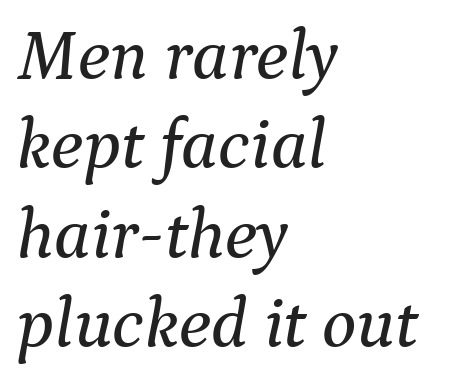
The image shows 72 px serif type, italic (leaning right); set left-aligned, line spacing 1.24x, normal letter spacing, not underlined; medium stroke contrast and a medium x-height.
